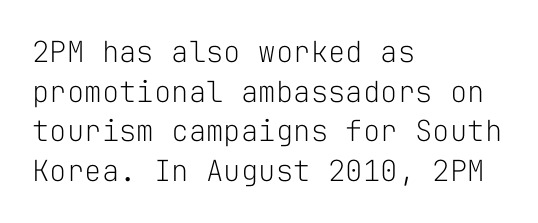
Summary of vertical rhythm: regular, with standard interline spacing. This sample uses a sans-serif face. The strip under each line holds only bare page. Tall strokes in this sample are plumb rather than angled. What stands out about the letter spacing? Nothing — it is the standard amount. Teacher's note: observe the even left margin — that is flush-left alignment.
